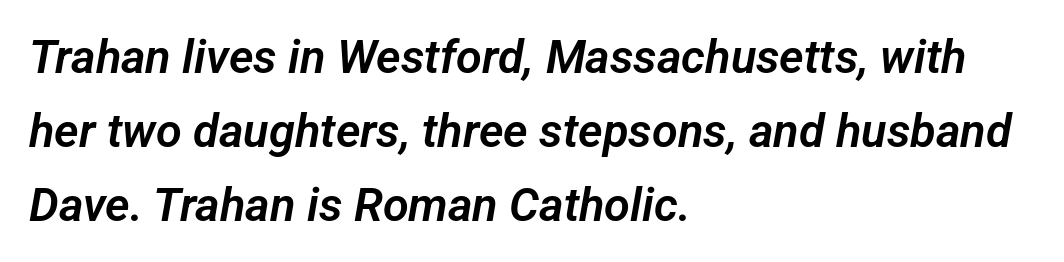
{"serif": "no", "width": "normal", "stroke_contrast": "low", "x_height": "medium", "monospaced": "no", "underline": "no", "align": "left", "line_spacing": "normal", "line_spacing_ratio": 1.57, "letter_spacing": "normal", "letter_spacing_em": 0.0, "glyph_px": 47}
